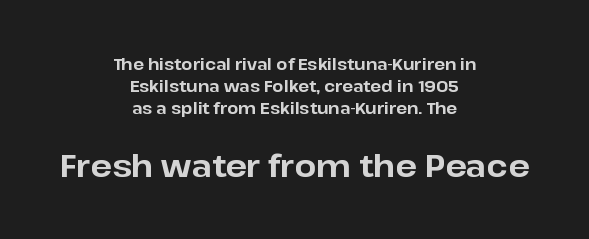
The image shows 31 px bold sans-serif type, upright; set centered, normal line spacing (1.38x), normal letter spacing, not underlined; the second (bottom) block is 1.94x larger; low stroke contrast and a medium x-height.
